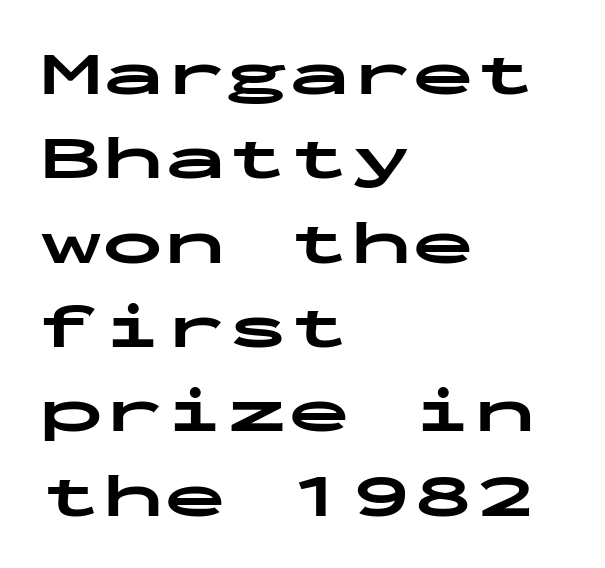
Rows of type keep a routine distance in the vertical direction. Do the characters align in a grid? Yes, the font is monospaced. A dark, heavy texture on the line: the type is bold. Grotesque or geometric, the face here clearly has no serifs. Quick note: underline off. The line texture is even and compact thanks to regular tracking.
